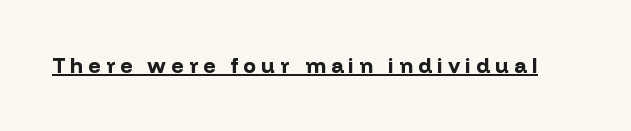
Strong, thick strokes mark this as bold type. The rendered words wear a rule along their underside. The line texture is sparse and dotted thanks to wide tracking. Ascenders rise straight up at ninety degrees.
